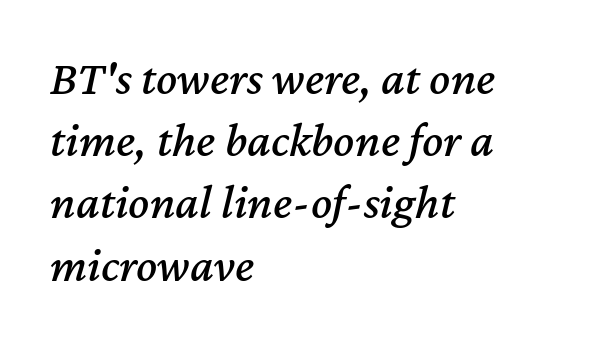
{"italic": "yes", "lean": "right", "slant_degrees": 12, "width": "normal", "stroke_contrast": "medium", "x_height": "medium", "monospaced": "no", "underline": "no", "align": "left", "line_spacing": "normal", "line_spacing_ratio": 1.27, "letter_spacing": "normal", "letter_spacing_em": 0.0, "glyph_px": 49}
